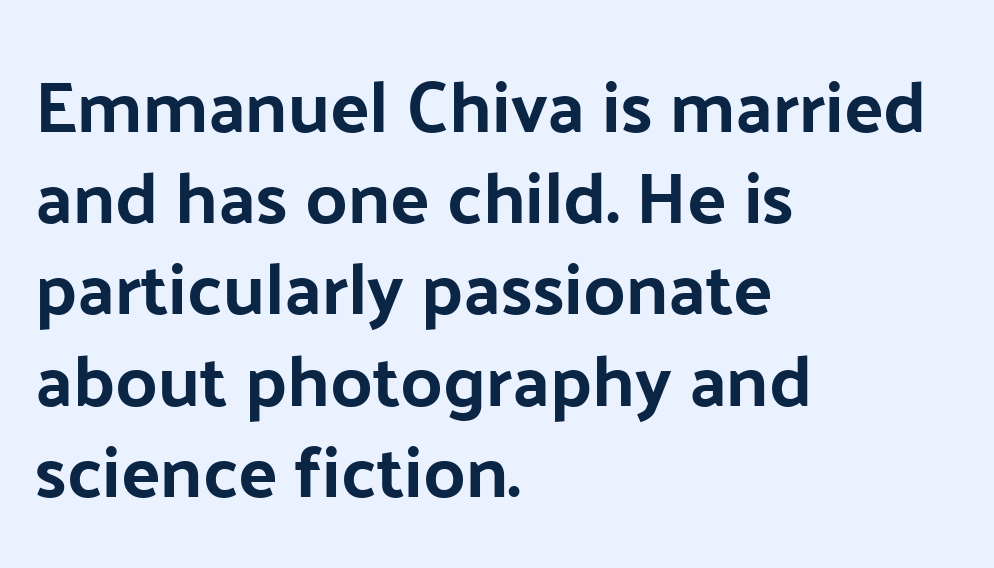
Italic? Not at all — the glyphs are vertical. The space directly below the letters is spotless. Compared with a centered layout, this one pins lines to the left instead. Examine the stroke ends and you'll find no serifs. No extra tracking has been applied to these lines. The rendering uses natural spacing where letterforms have individual widths.
